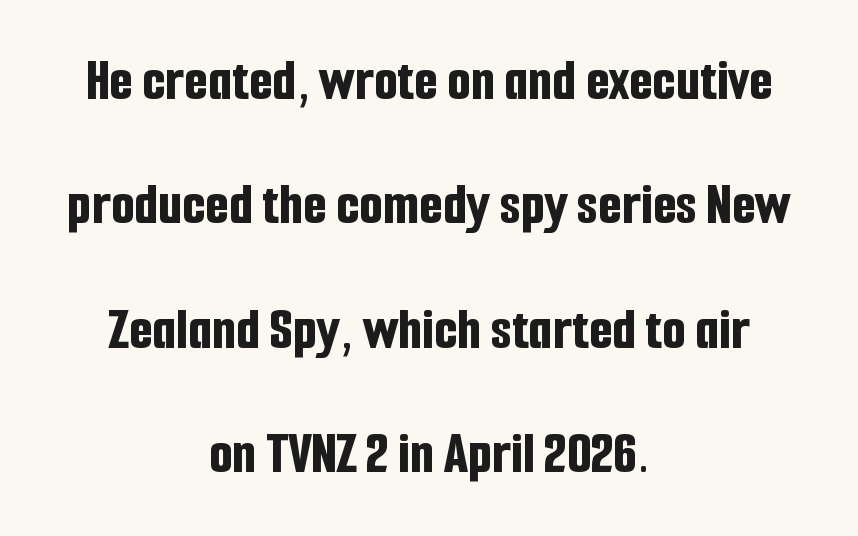
The image shows 61 px bold, condensed sans-serif type, upright; set centered, loose line spacing (2.04x), normal letter spacing, not underlined; low stroke contrast and a medium x-height.
